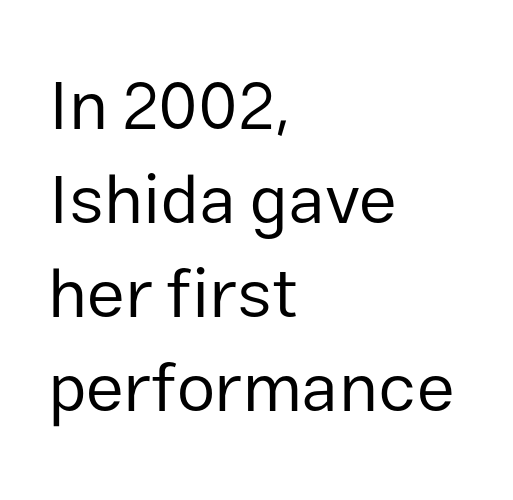
{"serif": "no", "italic": "no", "bold": "no", "weight": "regular", "width": "normal", "stroke_contrast": "low", "x_height": "medium", "monospaced": "no", "underline": "no", "align": "left", "line_spacing": "normal", "line_spacing_ratio": 1.36, "letter_spacing": "normal", "letter_spacing_em": 0.0, "glyph_px": 69}
